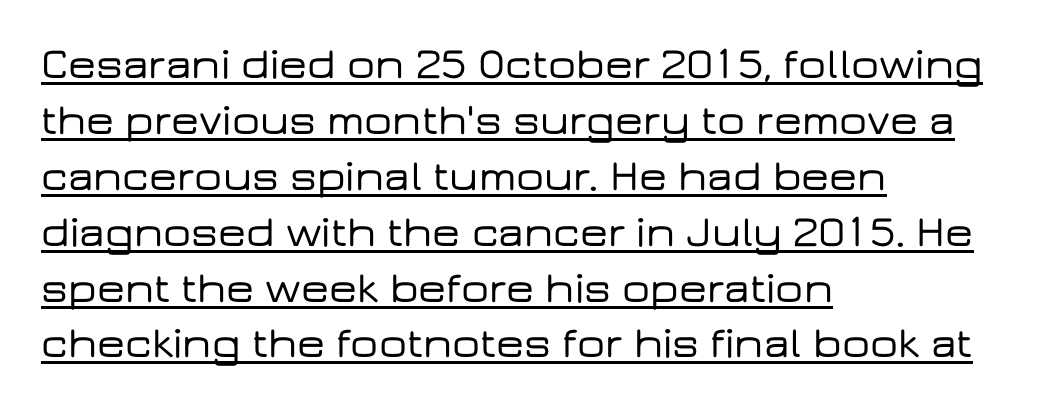
Q: Is the text italic (slanted)? A: No, it is upright.
Q: Is the typeface a serif or a sans-serif typeface? A: Sans-serif.
Q: Is the text underlined? A: Yes.
Q: How is the paragraph aligned? A: Left-aligned.
Q: Is the spacing between letters normal or unusually wide? A: Normal.
Q: Is the spacing between lines tight, normal or loose? A: Normal.
Q: Width (condensed, normal, or wide)? A: Wide.
Q: Stroke contrast? A: Low.
Q: x-height? A: Medium.
Q: Monospaced? A: No.
